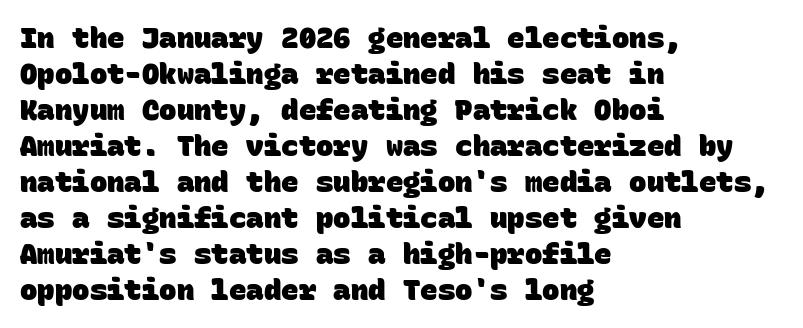
Q: Is the text bold? A: Yes.
Q: Is the typeface a serif or a sans-serif typeface? A: Sans-serif.
Q: Is the text underlined? A: No.
Q: How is the paragraph aligned? A: Left-aligned.
Q: Is the spacing between letters normal or unusually wide? A: Normal.
Q: Width (condensed, normal, or wide)? A: Normal.
Q: Stroke contrast? A: Low.
Q: x-height? A: Large.
Q: Monospaced? A: Yes.
